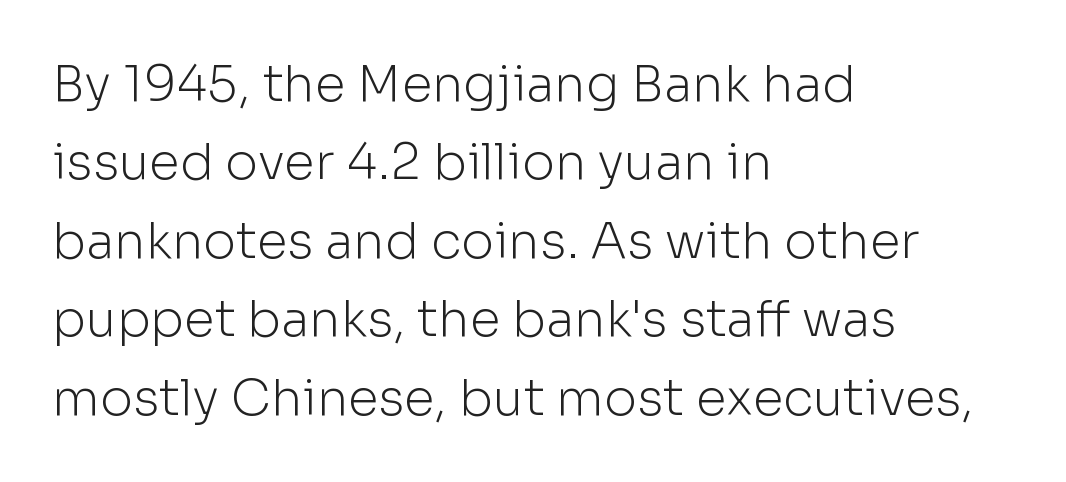
Does extra space separate the letters? No, they use regular spacing. The strokes are not fattened; the text isn't bold. Upright lettering throughout. You could not count columns in this text — the font is proportionally spaced.
